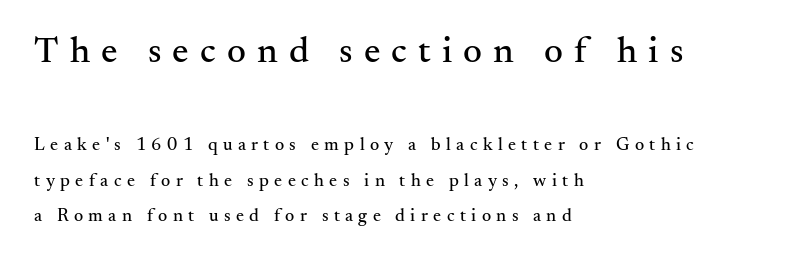
{"serif": "yes", "italic": "no", "width": "normal", "stroke_contrast": "medium", "x_height": "small", "monospaced": "no", "underline": "no", "align": "left", "line_spacing": "loose", "line_spacing_ratio": 1.97, "letter_spacing": "wide", "letter_spacing_em": 0.3, "larger_block": "first", "size_ratio": 2.06, "glyph_px": 37}
